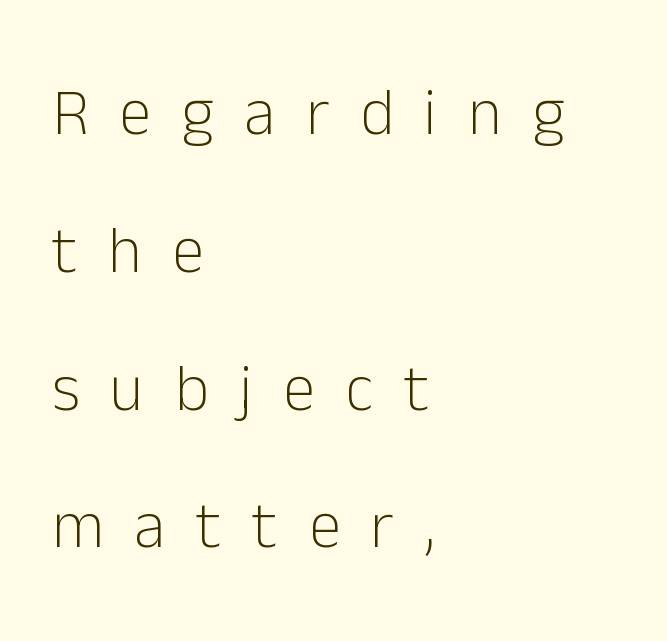
Do the characters align in a grid? No, the font is proportional. The lines are spread far apart with generous leading. Underlining? Definitely not there. Letterform terminals end flat and unadorned throughout the passage.
